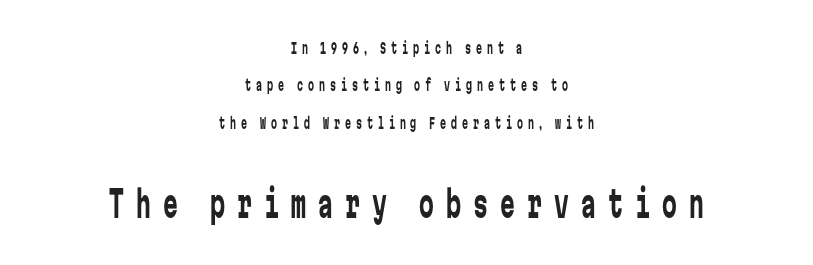
The image shows 37 px regular-weight, condensed sans-serif type, upright, monospaced; set centered, loose line spacing (2.49x), unusually wide letter spacing (+0.33 em), not underlined; the second (bottom) block is 2.47x larger; low stroke contrast and a medium x-height.
